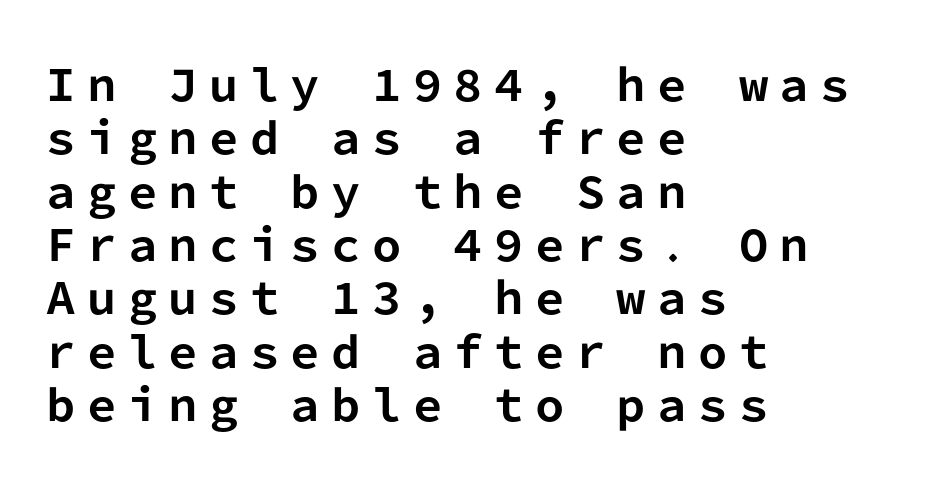
Unlike a traditional serif, this face leaves its strokes unadorned. The zone under the glyphs is completely vacant. Unlike italic type, these characters show no tilt at all. A typesetter would call this monospace, since all characters share one set width.
